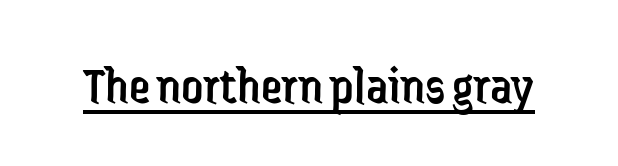
Q: Is the text bold? A: No.
Q: Is the text italic (slanted)? A: No, it is upright.
Q: Is the typeface a serif or a sans-serif typeface? A: Sans-serif.
Q: Is the text underlined? A: Yes.
Q: Is the spacing between letters normal or unusually wide? A: Normal.
Q: Width (condensed, normal, or wide)? A: Condensed.
Q: Stroke contrast? A: Low.
Q: x-height? A: Medium.
Q: Monospaced? A: No.
